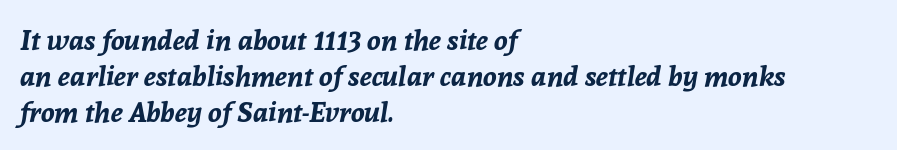
Q: Is the text bold? A: Yes.
Q: Is the text italic (slanted)? A: Yes, it leans right by about 8 degrees.
Q: Is the text underlined? A: No.
Q: How is the paragraph aligned? A: Left-aligned.
Q: Is the spacing between letters normal or unusually wide? A: Normal.
Q: Is the spacing between lines tight, normal or loose? A: Normal.
Q: Width (condensed, normal, or wide)? A: Normal.
Q: Stroke contrast? A: Low.
Q: x-height? A: Medium.
Q: Monospaced? A: No.
